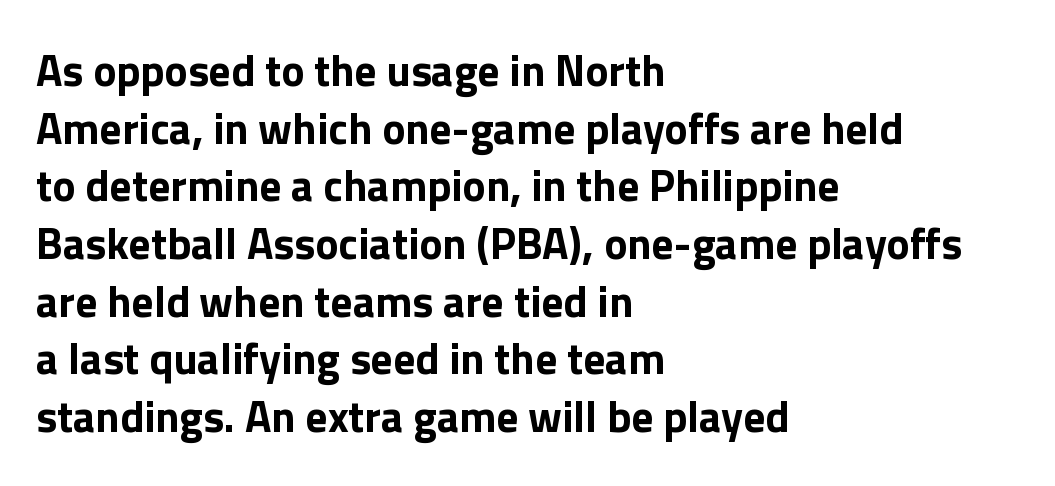
Quick note: underline off. Between one letter and the next there's only the usual sliver of space. Notice how the stems are strictly vertical — no italics here. Summary of vertical rhythm: regular, with standard interline spacing. Alignment: flush left. Note the varied advance widths — an 'i' is clearly narrower than an 'm'.
